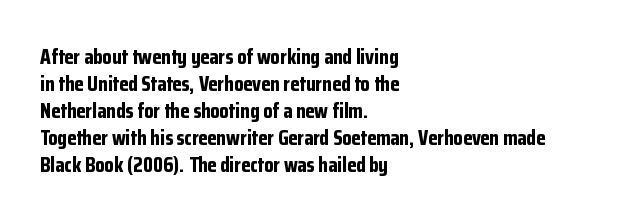
Q: Is the text bold? A: Yes.
Q: Is the text italic (slanted)? A: No, it is upright.
Q: Is the text underlined? A: No.
Q: How is the paragraph aligned? A: Left-aligned.
Q: Is the spacing between letters normal or unusually wide? A: Normal.
Q: Is the spacing between lines tight, normal or loose? A: Normal.
